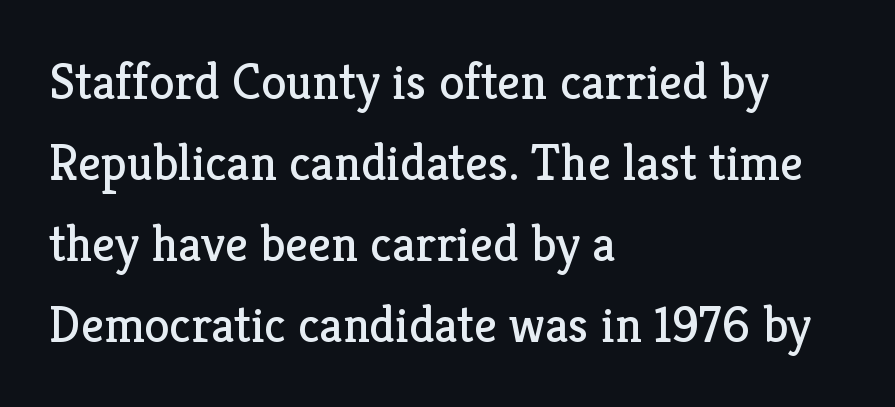
{"serif": "yes", "italic": "no", "bold": "no", "weight": "regular", "width": "normal", "stroke_contrast": "low", "x_height": "medium", "monospaced": "no", "underline": "no", "align": "left", "line_spacing": "normal", "line_spacing_ratio": 1.59, "letter_spacing": "normal", "letter_spacing_em": 0.0, "glyph_px": 51}
